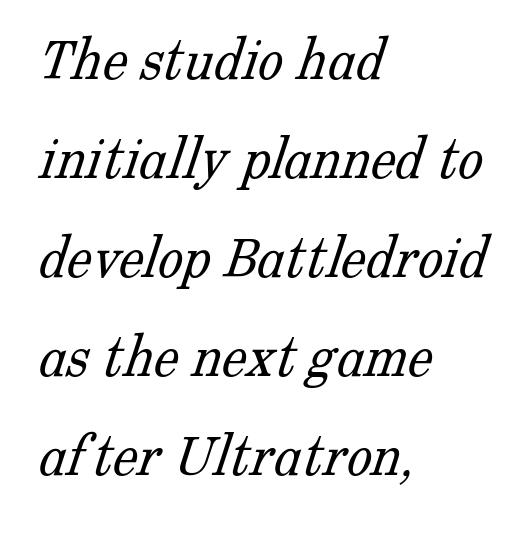
{"serif": "yes", "bold": "no", "weight": "light", "width": "normal", "stroke_contrast": "low", "x_height": "medium", "monospaced": "no", "underline": "no", "align": "left", "line_spacing": "normal", "line_spacing_ratio": 1.57, "letter_spacing": "normal", "letter_spacing_em": 0.0, "glyph_px": 63}
